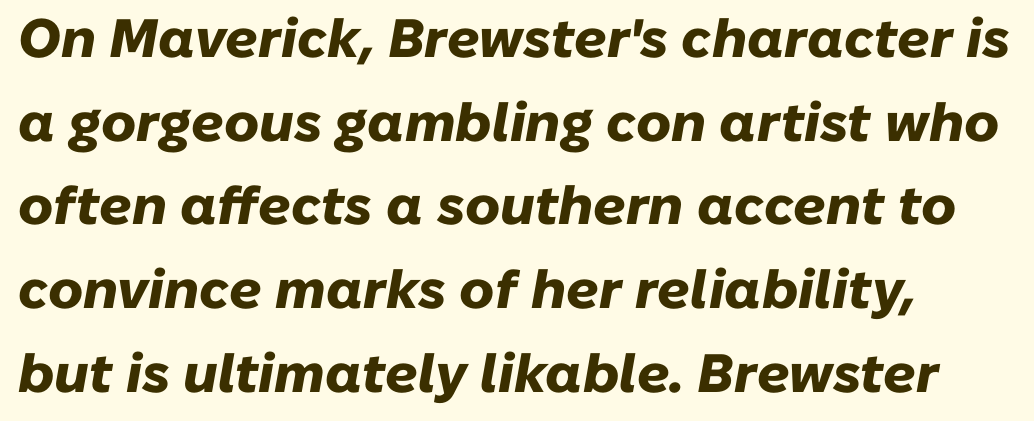
{"italic": "yes", "lean": "right", "slant_degrees": 10, "bold": "yes", "weight": "heavy", "width": "normal", "stroke_contrast": "low", "x_height": "medium", "monospaced": "no", "underline": "no", "align": "left", "line_spacing": "normal", "line_spacing_ratio": 1.55, "letter_spacing": "normal", "letter_spacing_em": 0.0, "glyph_px": 54}
